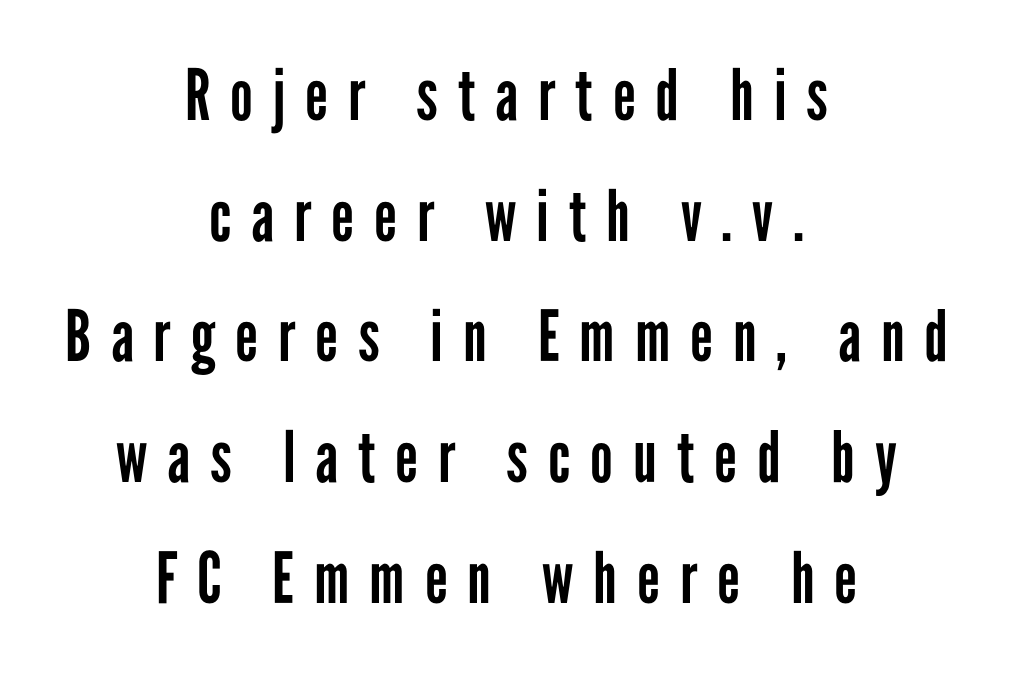
{"serif": "no", "italic": "no", "bold": "no", "weight": "regular", "width": "condensed", "stroke_contrast": "low", "x_height": "medium", "monospaced": "no", "underline": "no", "align": "center", "line_spacing": "normal", "line_spacing_ratio": 1.7, "letter_spacing": "wide", "letter_spacing_em": 0.28, "glyph_px": 71}
